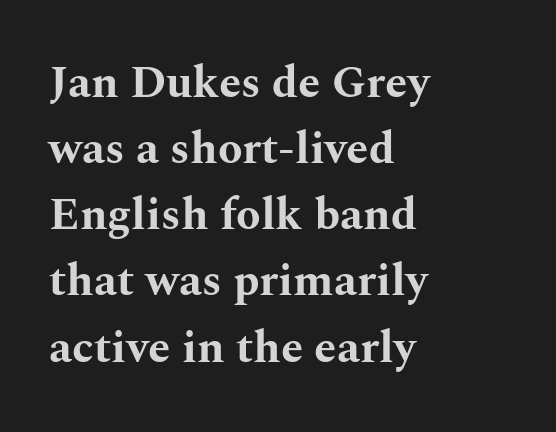
The image shows 45 px bold, wide serif type, upright; set left-aligned, normal line spacing (1.47x), normal letter spacing, not underlined; medium stroke contrast and a medium x-height.
